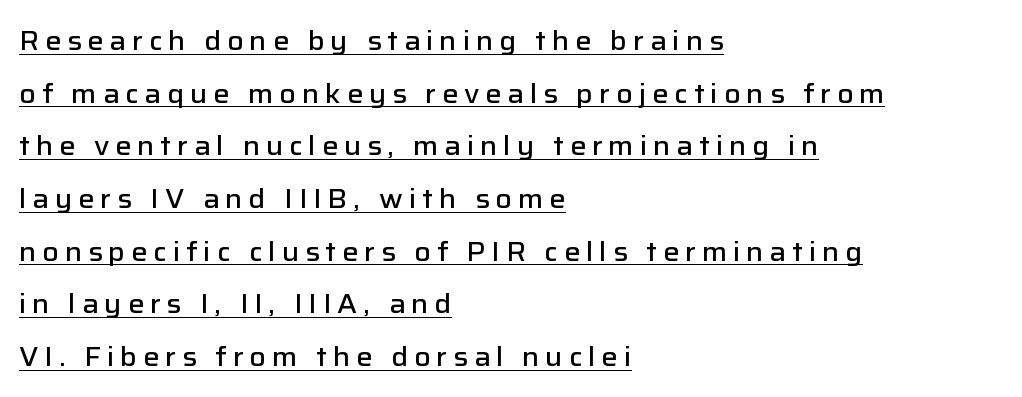
{"italic": "no", "bold": "semi", "underline": "yes", "align": "left", "line_spacing": "loose", "line_spacing_ratio": 1.95, "letter_spacing": "wide", "letter_spacing_em": 0.22, "glyph_px": 27}
